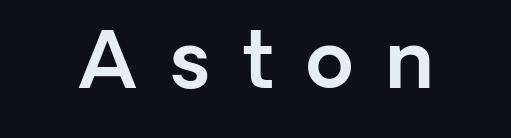
Does extra space separate the letters? Yes, quite a lot of it. The zone under the glyphs is completely vacant. Is this a fixed-width face? No — the glyphs have proportional, varying widths. Tall strokes in this sample are plumb rather than angled. A typesetter would label this face a sans.
